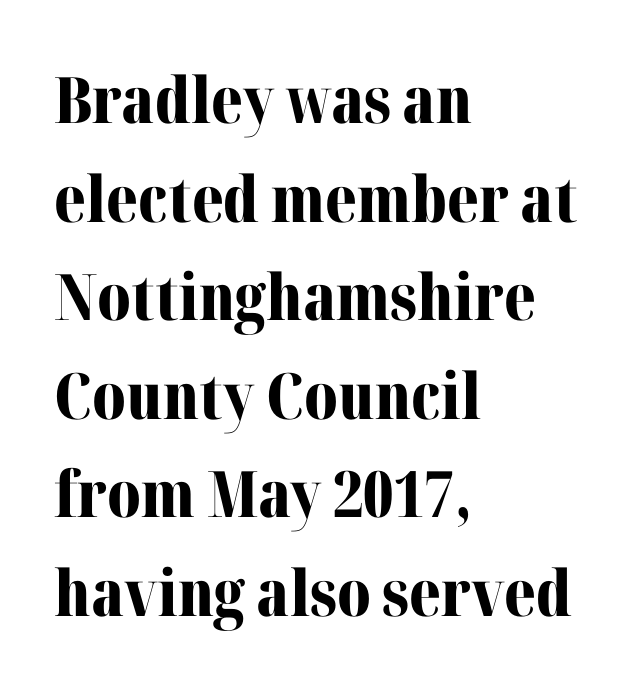
Observe the serifs anchoring each vertical stroke in this sample. Each glyph is drawn with heavy, bold strokes. When letters stand straight like this, we call the style roman or upright. The letters sit at their default tracking, neither squeezed nor spread. These lines are rendered in a variable-pitch font. What's the leading like? Ordinary, nothing unusual.
